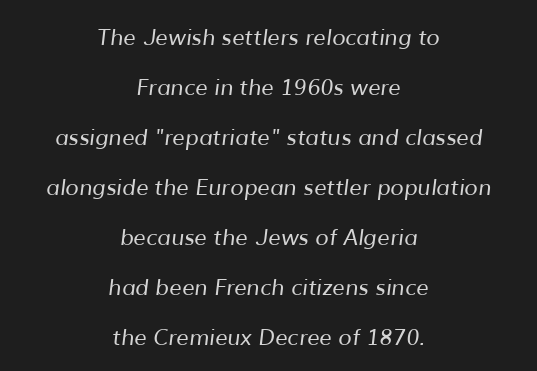
Q: Is the text bold? A: No.
Q: Is the text underlined? A: No.
Q: How is the paragraph aligned? A: Centered.
Q: Is the spacing between letters normal or unusually wide? A: Normal.
Q: Is the spacing between lines tight, normal or loose? A: Loose.
